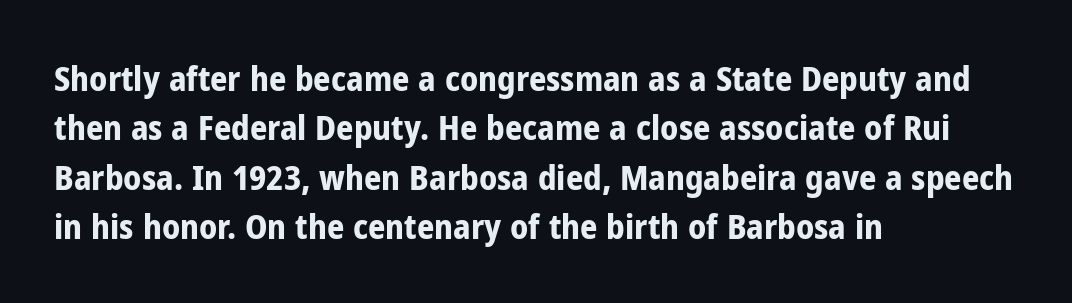
The image shows 34 px bold, condensed sans-serif type, upright; set left-aligned, normal line spacing (1.45x), normal letter spacing, not underlined; low stroke contrast and a medium x-height.
